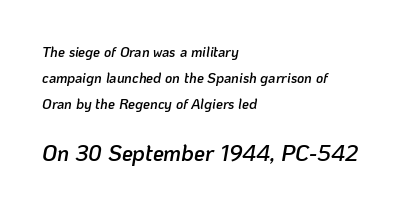
This rendering uses left alignment, leaving the right contour irregular. No word sits above an underline. Compared with an ordinary text face, these strokes are moderately heavier — a semibold. Is the letter spacing exaggerated? No — it looks like the ordinary default.
